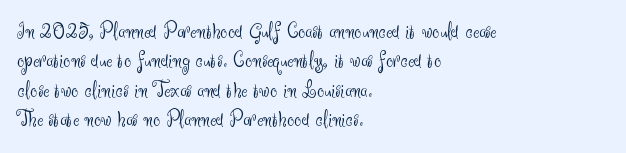
It's the straight-up-and-down kind of type. The face used here is rendered with its standard letterfit. The setting favours the left margin, as ordinary paragraphs usually do. This is not heavy type; no bold has been used. Interline gaps are of average width in this sample.
